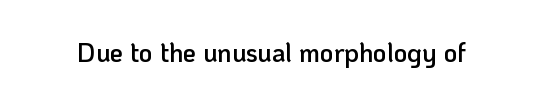
{"italic": "no", "bold": "semi", "underline": "no", "letter_spacing": "normal", "letter_spacing_em": 0.0, "glyph_px": 26}
